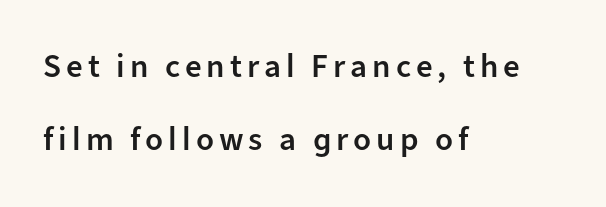
Q: Is the text bold? A: Semi-bold.
Q: Is the text italic (slanted)? A: No, it is upright.
Q: Is the typeface a serif or a sans-serif typeface? A: Sans-serif.
Q: Is the text underlined? A: No.
Q: How is the paragraph aligned? A: Left-aligned.
Q: Is the spacing between lines tight, normal or loose? A: Loose.
Q: Width (condensed, normal, or wide)? A: Normal.
Q: Stroke contrast? A: Low.
Q: x-height? A: Medium.
Q: Monospaced? A: No.
